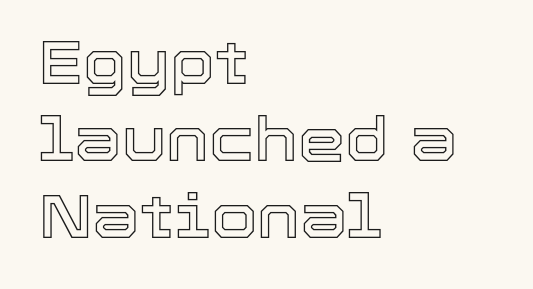
Q: Is the text italic (slanted)? A: No, it is upright.
Q: Is the text underlined? A: No.
Q: How is the paragraph aligned? A: Left-aligned.
Q: Is the spacing between letters normal or unusually wide? A: Normal.
Q: Is the spacing between lines tight, normal or loose? A: Normal.
Q: Width (condensed, normal, or wide)? A: Normal.
Q: x-height? A: Medium.
Q: Monospaced? A: No.
